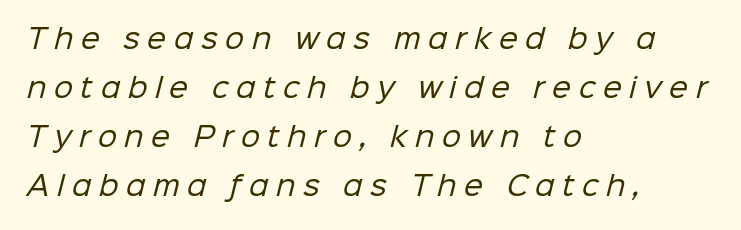
The image shows 27 px text type; set left-aligned, line spacing 1.82x, unusually wide letter spacing (+0.28 em), not underlined.
